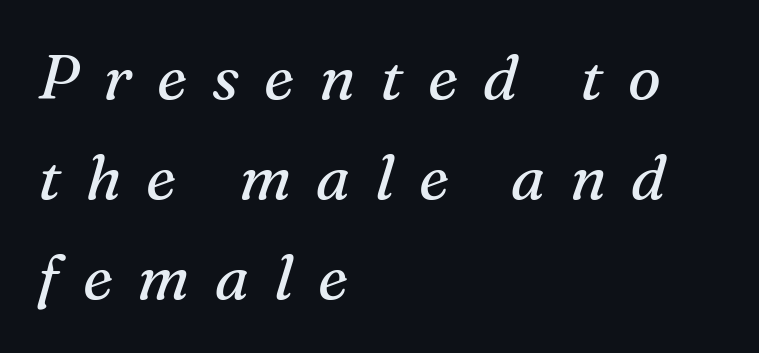
{"serif": "yes", "italic": "yes", "lean": "right", "slant_degrees": 16, "bold": "no", "weight": "regular", "width": "normal", "stroke_contrast": "medium", "x_height": "medium", "monospaced": "no", "underline": "no", "align": "left", "line_spacing": "normal", "line_spacing_ratio": 1.61, "letter_spacing": "wide", "letter_spacing_em": 0.4, "glyph_px": 62}
